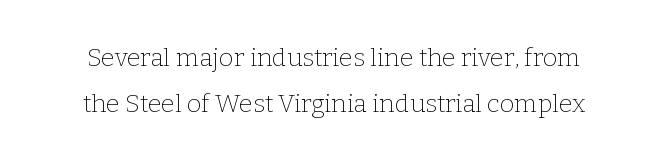
{"italic": "no", "bold": "no", "underline": "no", "line_spacing_ratio": 1.84, "letter_spacing": "normal", "letter_spacing_em": 0.0, "glyph_px": 25}
